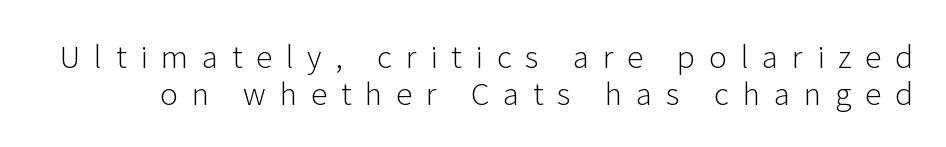
{"serif": "no", "italic": "no", "bold": "no", "weight": "light", "width": "normal", "stroke_contrast": "low", "x_height": "medium", "monospaced": "no", "underline": "no", "line_spacing_ratio": 1.23, "letter_spacing": "wide", "letter_spacing_em": 0.46, "glyph_px": 30}
